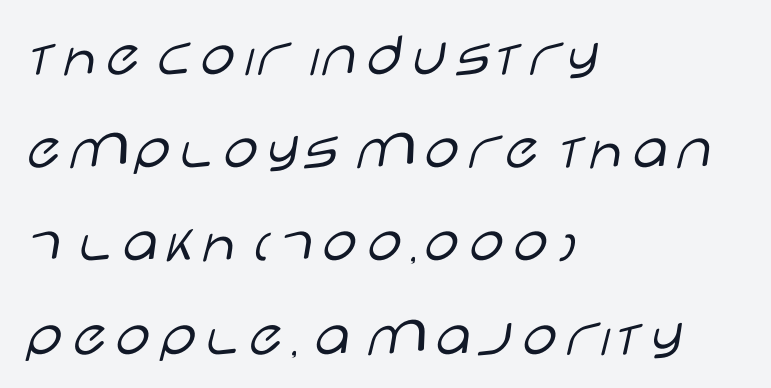
Q: Is the text bold? A: No.
Q: Is the text italic (slanted)? A: Yes.
Q: Is the typeface a serif or a sans-serif typeface? A: Sans-serif.
Q: Is the text underlined? A: No.
Q: How is the paragraph aligned? A: Left-aligned.
Q: Is the spacing between letters normal or unusually wide? A: Normal.
Q: Is the spacing between lines tight, normal or loose? A: Normal.
Q: Width (condensed, normal, or wide)? A: Wide.
Q: Stroke contrast? A: Low.
Q: x-height? A: Large.
Q: Monospaced? A: No.
